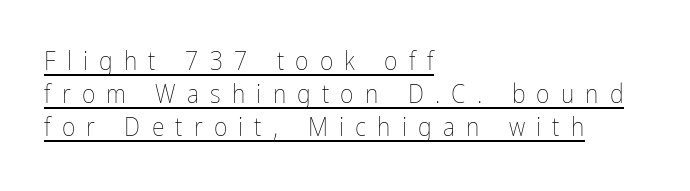
Q: Is the text bold? A: No.
Q: Is the text italic (slanted)? A: No, it is upright.
Q: Is the text underlined? A: Yes.
Q: How is the paragraph aligned? A: Left-aligned.
Q: Is the spacing between letters normal or unusually wide? A: Unusually wide.
Q: Is the spacing between lines tight, normal or loose? A: Normal.
